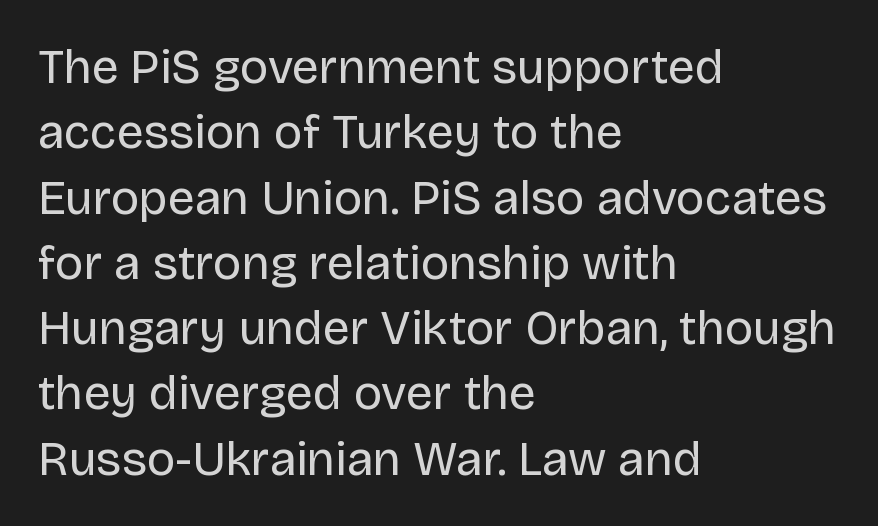
{"serif": "no", "italic": "no", "bold": "no", "weight": "regular", "width": "normal", "stroke_contrast": "low", "x_height": "large", "monospaced": "no", "underline": "no", "align": "left", "line_spacing": "normal", "line_spacing_ratio": 1.36, "letter_spacing": "normal", "letter_spacing_em": 0.0, "glyph_px": 48}
